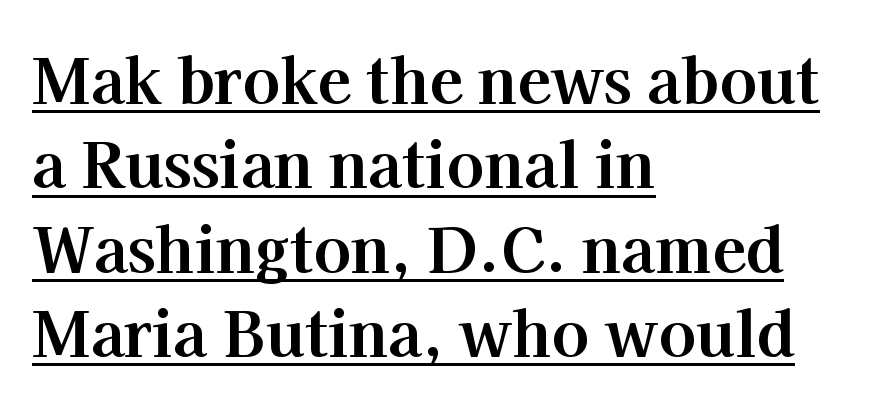
{"serif": "yes", "italic": "no", "bold": "yes", "weight": "bold", "width": "normal", "stroke_contrast": "high", "x_height": "medium", "monospaced": "no", "underline": "yes", "align": "left", "line_spacing": "normal", "line_spacing_ratio": 1.36, "letter_spacing": "normal", "letter_spacing_em": 0.0, "glyph_px": 62}
